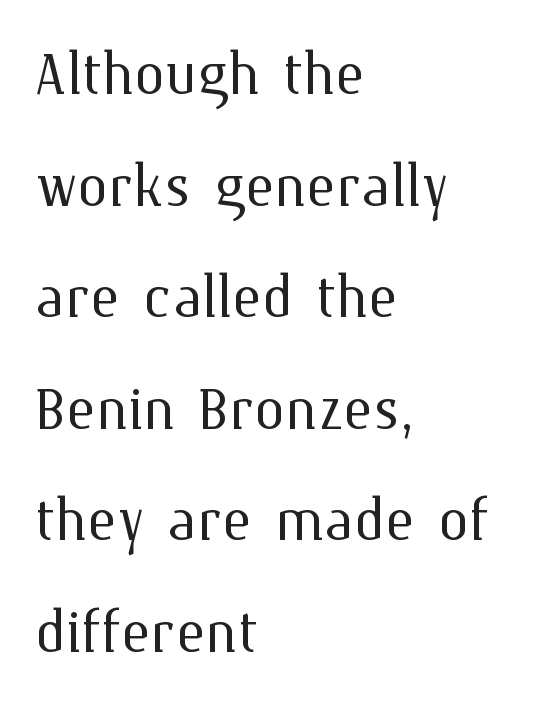
{"italic": "no", "bold": "no", "weight": "light", "width": "normal", "stroke_contrast": "medium", "x_height": "medium", "monospaced": "no", "underline": "no", "align": "left", "line_spacing": "normal", "line_spacing_ratio": 1.43, "letter_spacing": "normal", "letter_spacing_em": 0.0, "glyph_px": 78}
